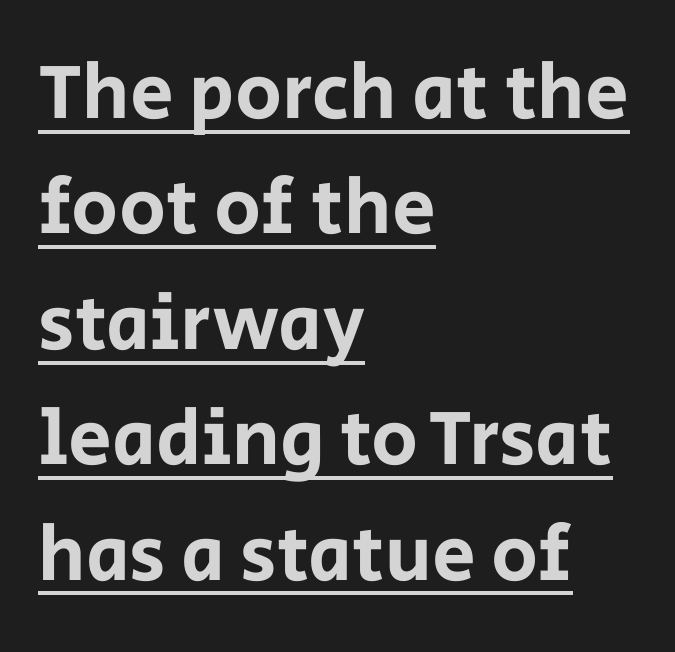
A typesetter would call this zero additional tracking. Descenders here cross a horizontal rule under the line. The lines are quadded left. The rendering uses natural spacing where letterforms have individual widths.
